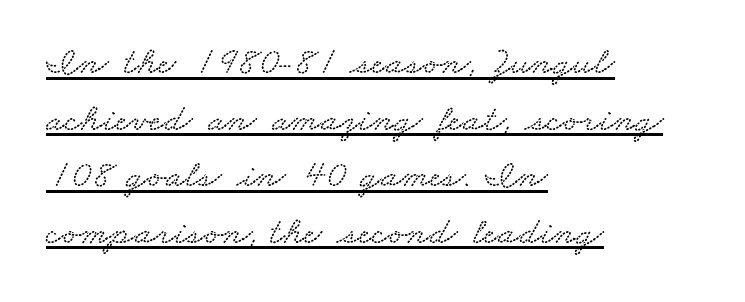
The image shows 39 px wide type; set left-aligned, normal line spacing (1.45x), normal letter spacing, underlined; low stroke contrast and a small x-height.
